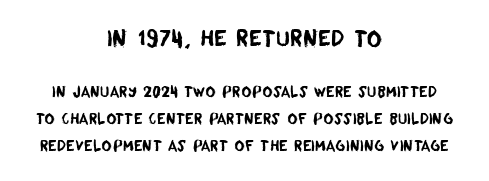
The image shows 21 px text type; set centered, loose line spacing (1.93x), normal letter spacing, not underlined; the first (top) block is 1.5x larger.
